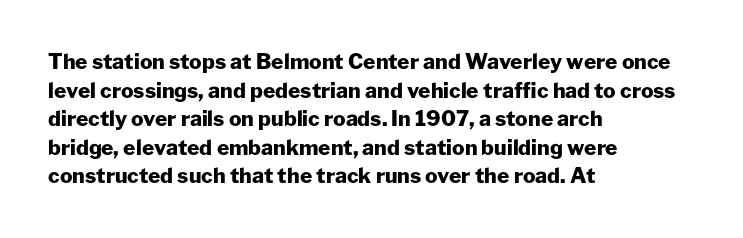
{"italic": "no", "bold": "yes", "underline": "no", "align": "left", "line_spacing": "normal", "line_spacing_ratio": 1.36, "letter_spacing": "normal", "letter_spacing_em": 0.0, "glyph_px": 21}
